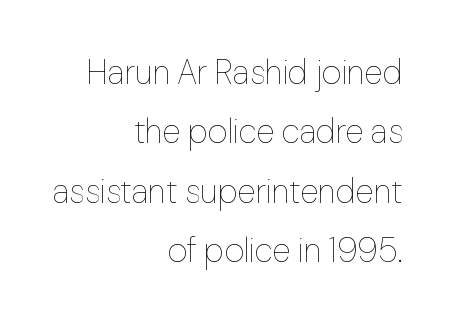
{"italic": "no", "bold": "no", "weight": "thin", "width": "normal", "stroke_contrast": "low", "x_height": "medium", "monospaced": "no", "underline": "no", "align": "right", "line_spacing_ratio": 1.75, "letter_spacing": "normal", "letter_spacing_em": 0.0, "glyph_px": 34}
